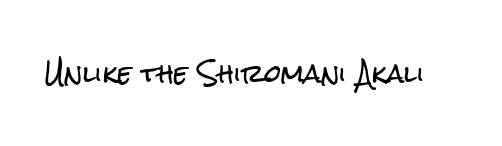
{"italic": "no", "underline": "no", "letter_spacing": "normal", "letter_spacing_em": 0.0, "glyph_px": 24}
